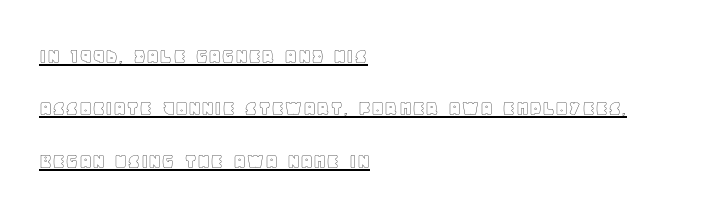
The image shows 23 px text type, upright; set left-aligned, loose line spacing (2.28x), normal letter spacing, underlined.
